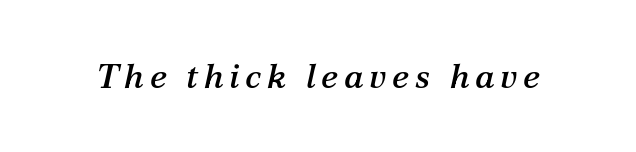
Q: Is the text italic (slanted)? A: Yes, it leans right by about 12 degrees.
Q: Is the typeface a serif or a sans-serif typeface? A: Serif.
Q: Is the text underlined? A: No.
Q: Width (condensed, normal, or wide)? A: Normal.
Q: Stroke contrast? A: Medium.
Q: x-height? A: Medium.
Q: Monospaced? A: No.
